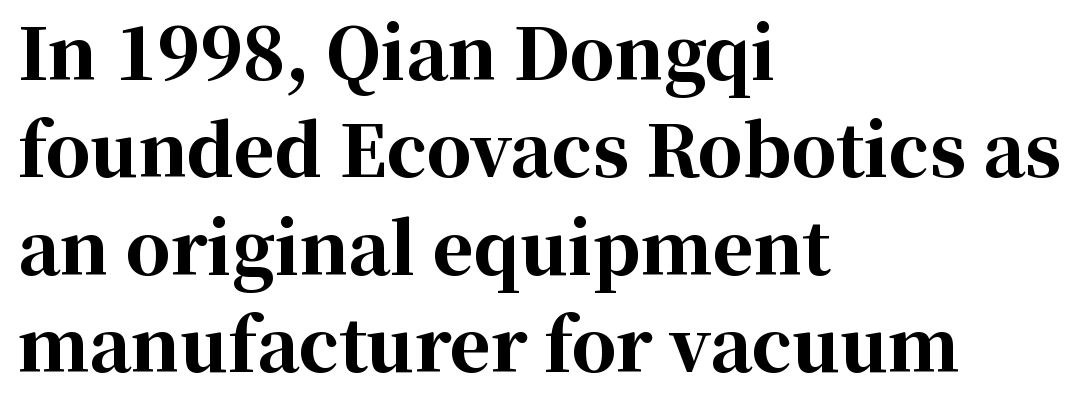
{"serif": "yes", "italic": "no", "bold": "yes", "weight": "bold", "width": "normal", "stroke_contrast": "high", "x_height": "medium", "monospaced": "no", "underline": "no", "align": "left", "line_spacing": "normal", "line_spacing_ratio": 1.39, "letter_spacing": "normal", "letter_spacing_em": 0.0, "glyph_px": 70}
